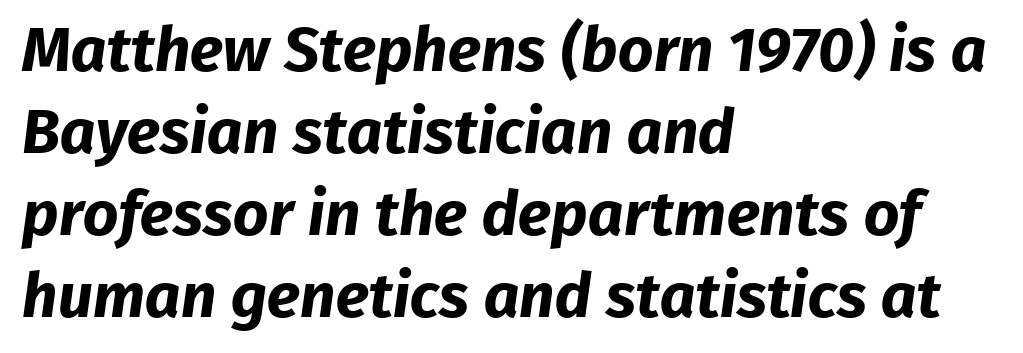
The image shows 62 px bold sans-serif type; set left-aligned, normal line spacing (1.32x), normal letter spacing, not underlined; low stroke contrast and a medium x-height.
